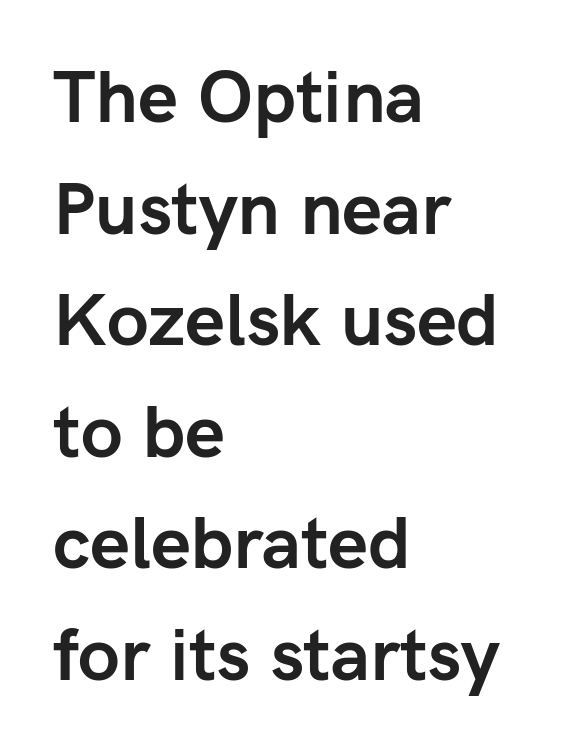
{"serif": "no", "italic": "no", "bold": "yes", "weight": "semibold", "width": "normal", "stroke_contrast": "low", "x_height": "medium", "monospaced": "no", "underline": "no", "align": "left", "line_spacing": "normal", "line_spacing_ratio": 1.55, "letter_spacing": "normal", "letter_spacing_em": 0.0, "glyph_px": 72}
